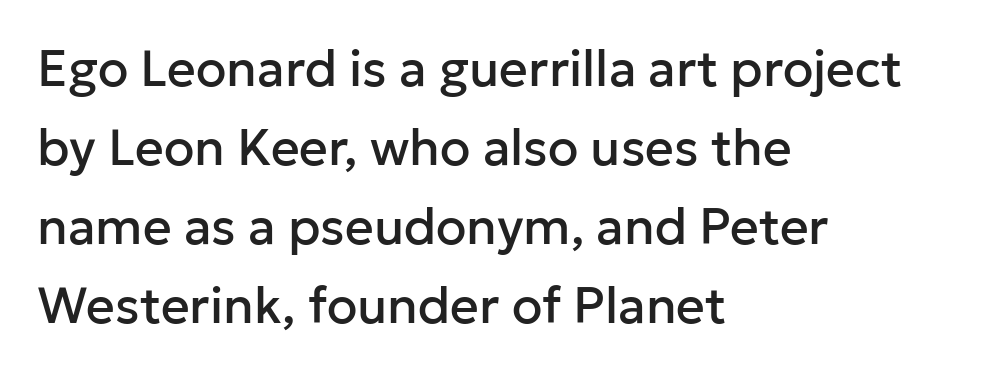
{"serif": "no", "italic": "no", "width": "normal", "stroke_contrast": "low", "x_height": "medium", "monospaced": "no", "underline": "no", "align": "left", "line_spacing": "normal", "line_spacing_ratio": 1.58, "letter_spacing": "normal", "letter_spacing_em": 0.0, "glyph_px": 50}
